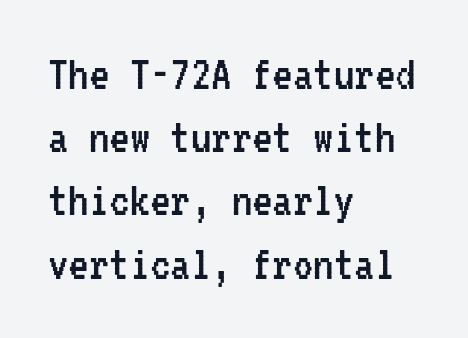
Q: Is the text bold? A: No.
Q: Is the text italic (slanted)? A: No, it is upright.
Q: Is the typeface a serif or a sans-serif typeface? A: Sans-serif.
Q: Is the text underlined? A: No.
Q: How is the paragraph aligned? A: Left-aligned.
Q: Is the spacing between letters normal or unusually wide? A: Normal.
Q: Width (condensed, normal, or wide)? A: Condensed.
Q: Stroke contrast? A: Low.
Q: x-height? A: Medium.
Q: Monospaced? A: Yes.
